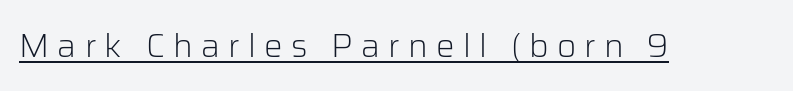
The image shows 33 px light sans-serif type, upright; set unusually wide letter spacing (+0.25 em), underlined; low stroke contrast and a medium x-height.
